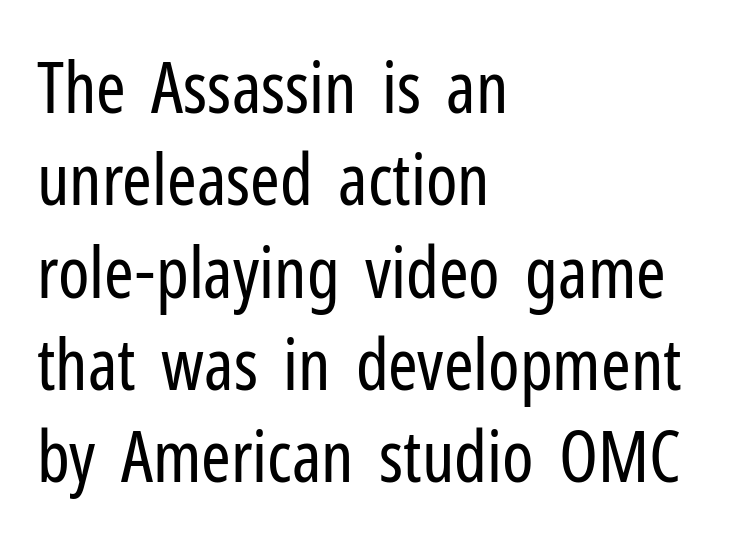
Q: Is the text bold? A: No.
Q: Is the text italic (slanted)? A: No, it is upright.
Q: Is the typeface a serif or a sans-serif typeface? A: Sans-serif.
Q: Is the text underlined? A: No.
Q: How is the paragraph aligned? A: Left-aligned.
Q: Is the spacing between letters normal or unusually wide? A: Normal.
Q: Is the spacing between lines tight, normal or loose? A: Normal.
Q: Width (condensed, normal, or wide)? A: Condensed.
Q: Stroke contrast? A: Low.
Q: x-height? A: Medium.
Q: Monospaced? A: No.
